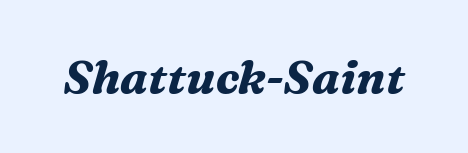
Q: Is the text bold? A: Yes.
Q: Is the text italic (slanted)? A: Yes, it leans right by about 16 degrees.
Q: Is the typeface a serif or a sans-serif typeface? A: Serif.
Q: Is the text underlined? A: No.
Q: Is the spacing between letters normal or unusually wide? A: Normal.
Q: Width (condensed, normal, or wide)? A: Normal.
Q: Stroke contrast? A: Medium.
Q: x-height? A: Medium.
Q: Monospaced? A: No.
